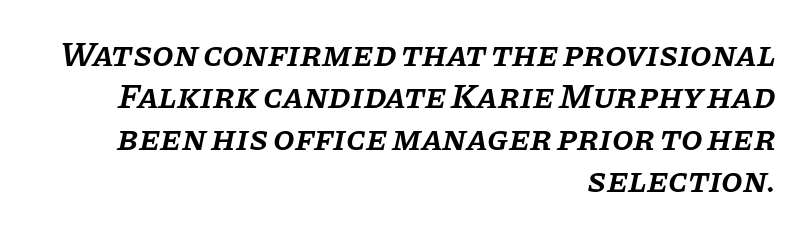
The face used here is proportionally spaced, like ordinary book or web type. The compositor pushed each line to the right boundary. You could call the tracking neutral — neither tight nor loose. Slant detected: the letters are inclined. Small tapered or slab feet sit at the stroke ends, so this counts as serif.
